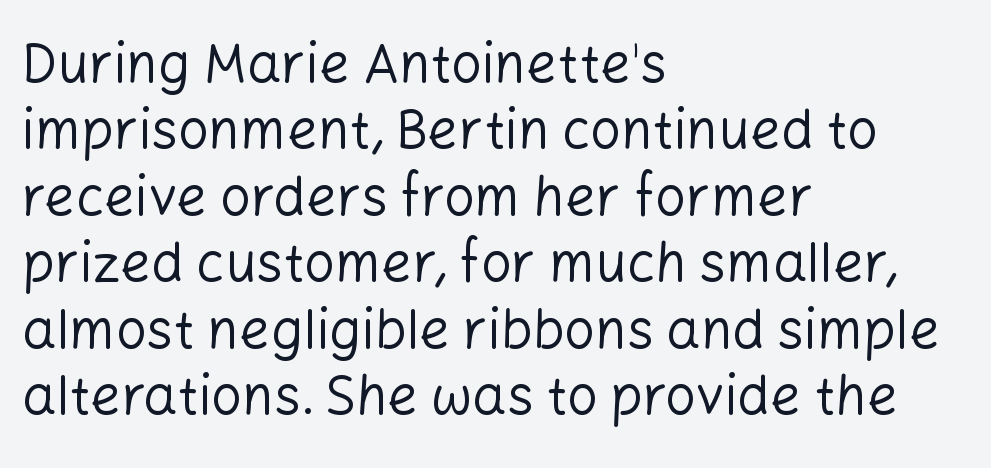
Q: Is the text bold? A: No.
Q: Is the text italic (slanted)? A: No, it is upright.
Q: Is the typeface a serif or a sans-serif typeface? A: Sans-serif.
Q: Is the text underlined? A: No.
Q: How is the paragraph aligned? A: Left-aligned.
Q: Is the spacing between letters normal or unusually wide? A: Normal.
Q: Width (condensed, normal, or wide)? A: Normal.
Q: Stroke contrast? A: Low.
Q: x-height? A: Medium.
Q: Monospaced? A: No.
